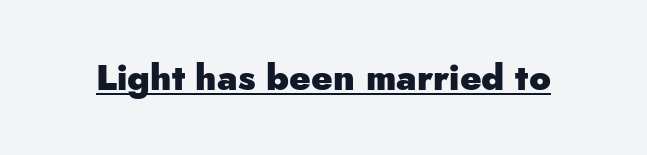
Q: Is the text bold? A: Yes.
Q: Is the text italic (slanted)? A: No, it is upright.
Q: Is the typeface a serif or a sans-serif typeface? A: Sans-serif.
Q: Is the text underlined? A: Yes.
Q: Is the spacing between letters normal or unusually wide? A: Normal.
Q: Width (condensed, normal, or wide)? A: Normal.
Q: Stroke contrast? A: Low.
Q: x-height? A: Small.
Q: Monospaced? A: No.
